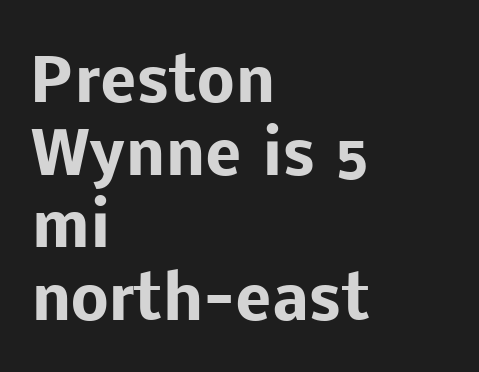
The text block is weighted toward the left margin, trailing off unevenly rightward. Ascenders rise straight up at ninety degrees. Weight check: bold — yes, fully. Has an underline been added? It has not.
